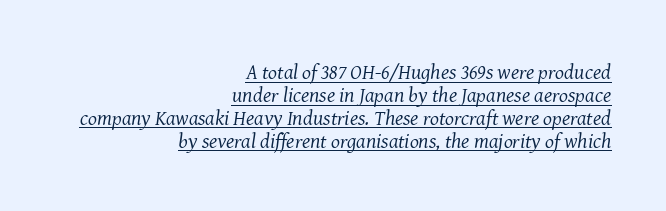
{"italic": "yes", "lean": "right", "slant_degrees": 8, "bold": "no", "underline": "yes", "align": "right", "line_spacing": "tight", "line_spacing_ratio": 1.09, "letter_spacing": "normal", "letter_spacing_em": 0.0, "glyph_px": 21}
